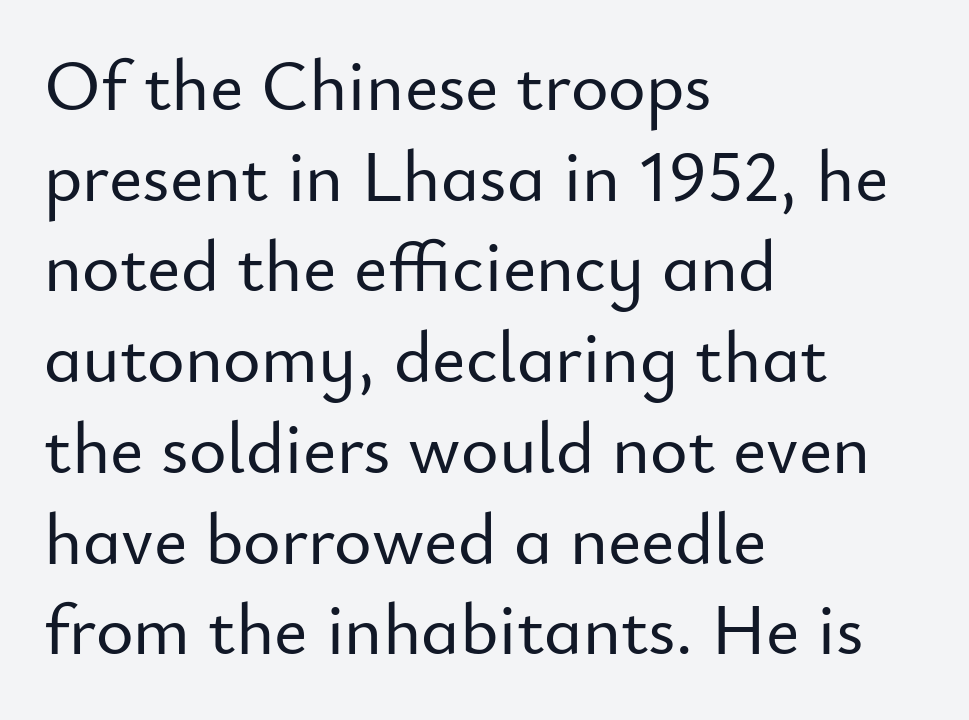
{"serif": "no", "italic": "no", "width": "normal", "stroke_contrast": "low", "x_height": "small", "monospaced": "no", "underline": "no", "align": "left", "line_spacing": "normal", "line_spacing_ratio": 1.26, "letter_spacing": "normal", "letter_spacing_em": 0.0, "glyph_px": 72}
